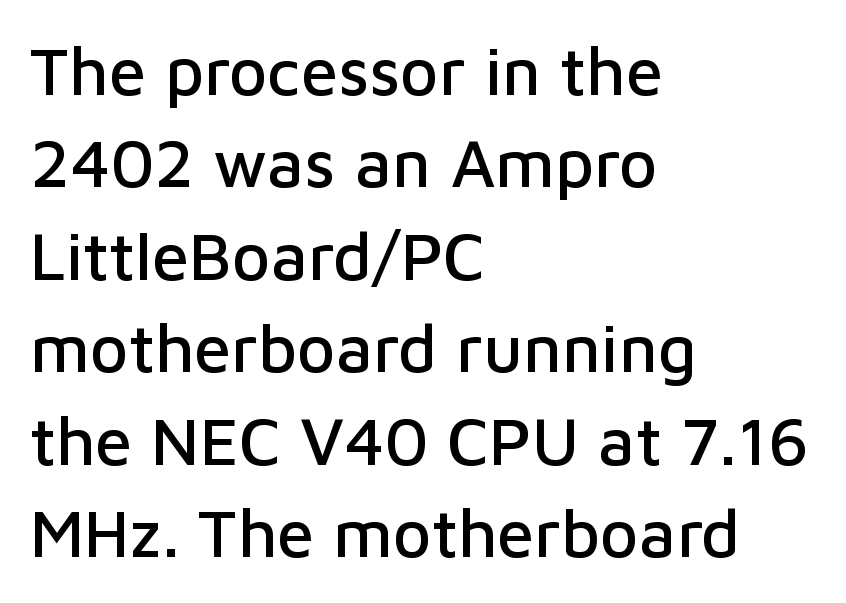
{"serif": "no", "italic": "no", "width": "normal", "stroke_contrast": "low", "x_height": "medium", "monospaced": "no", "underline": "no", "align": "left", "line_spacing": "normal", "line_spacing_ratio": 1.38, "letter_spacing": "normal", "letter_spacing_em": 0.0, "glyph_px": 67}
